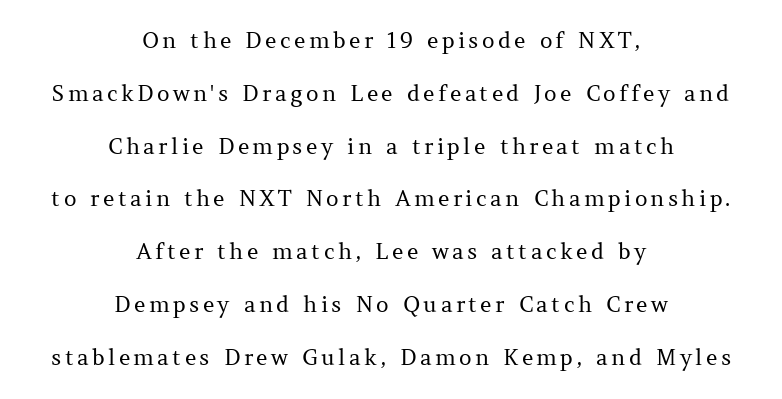
{"italic": "no", "bold": "no", "underline": "no", "align": "center", "line_spacing": "loose", "line_spacing_ratio": 2.4, "glyph_px": 22}
